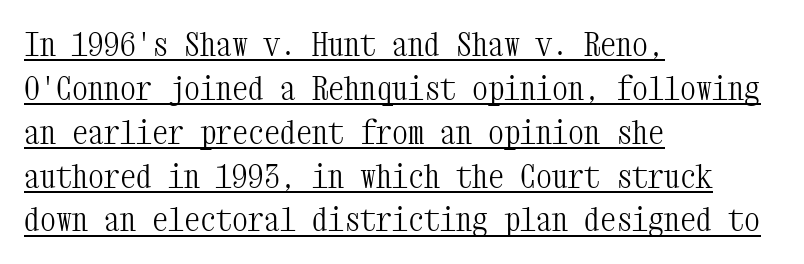
Q: Is the text bold? A: No.
Q: Is the text italic (slanted)? A: No, it is upright.
Q: Is the typeface a serif or a sans-serif typeface? A: Serif.
Q: Is the text underlined? A: Yes.
Q: How is the paragraph aligned? A: Left-aligned.
Q: Is the spacing between letters normal or unusually wide? A: Normal.
Q: Is the spacing between lines tight, normal or loose? A: Normal.
Q: Width (condensed, normal, or wide)? A: Condensed.
Q: Stroke contrast? A: Medium.
Q: x-height? A: Medium.
Q: Monospaced? A: Yes.
